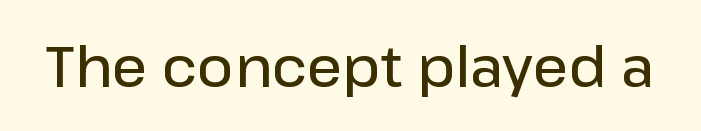
The image shows 56 px semibold sans-serif type, upright; set normal letter spacing, not underlined; low stroke contrast and a medium x-height.
